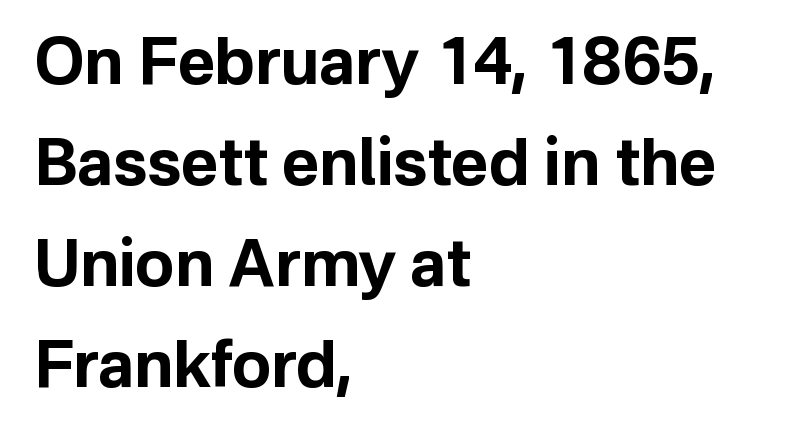
The image shows 64 px bold sans-serif type, upright; set left-aligned, normal line spacing (1.58x), normal letter spacing, not underlined; low stroke contrast and a medium x-height.
